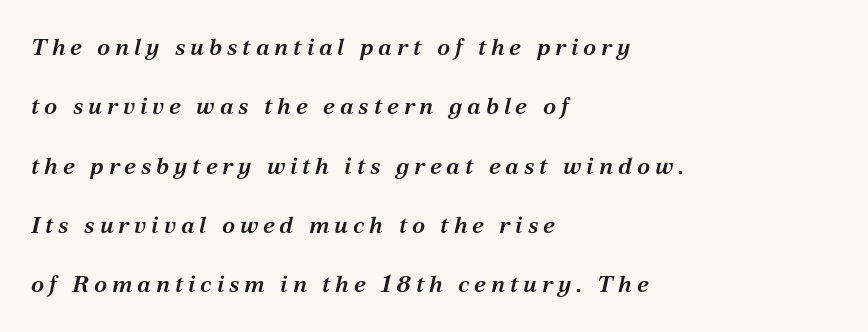
The image shows 24 px text type, italic (leaning right); set left-aligned, loose line spacing (2.47x), unusually wide letter spacing (+0.2 em), not underlined.
